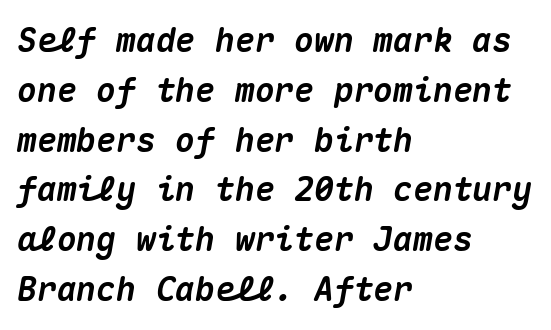
The image shows 33 px heavy type, italic (leaning right), monospaced; set left-aligned, normal line spacing (1.51x), normal letter spacing, not underlined; medium stroke contrast and a medium x-height.
